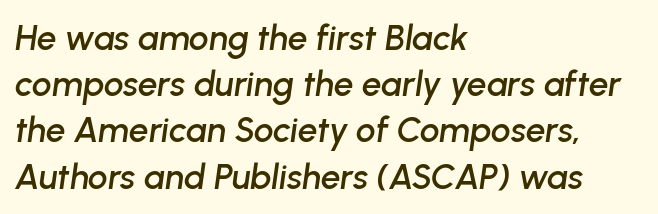
The image shows 35 px text type, italic (leaning right); set left-aligned, normal line spacing (1.32x), normal letter spacing, not underlined; low stroke contrast and a medium x-height.
